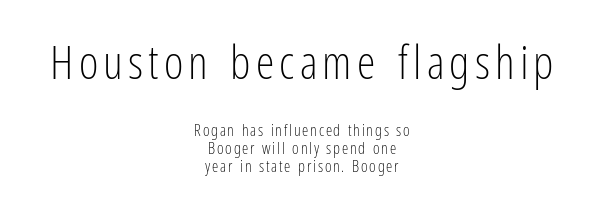
{"serif": "no", "italic": "no", "bold": "no", "weight": "light", "width": "condensed", "stroke_contrast": "low", "x_height": "medium", "monospaced": "no", "underline": "no", "align": "center", "line_spacing": "tight", "line_spacing_ratio": 1.12, "larger_block": "first", "size_ratio": 2.94, "glyph_px": 47}
